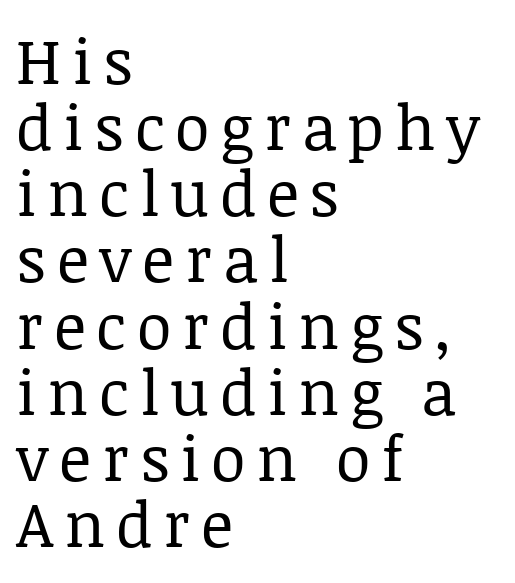
The image shows 63 px regular-weight serif type, upright; set left-aligned, tight line spacing (1.05x), not underlined; low stroke contrast and a large x-height.
